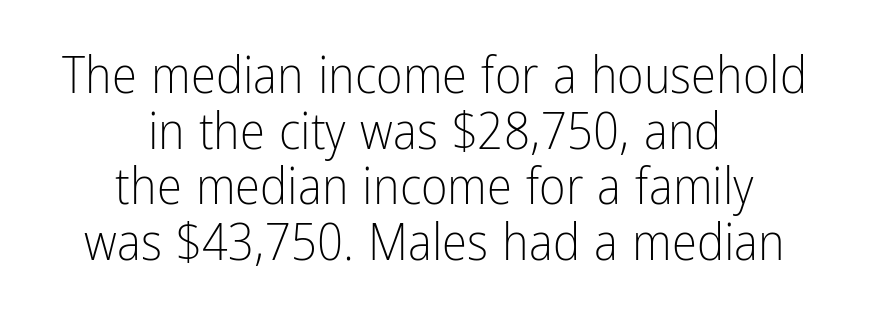
{"serif": "no", "italic": "no", "bold": "no", "weight": "light", "width": "condensed", "stroke_contrast": "low", "x_height": "medium", "monospaced": "no", "underline": "no", "align": "center", "line_spacing": "tight", "line_spacing_ratio": 1.09, "letter_spacing": "normal", "letter_spacing_em": 0.0, "glyph_px": 51}
